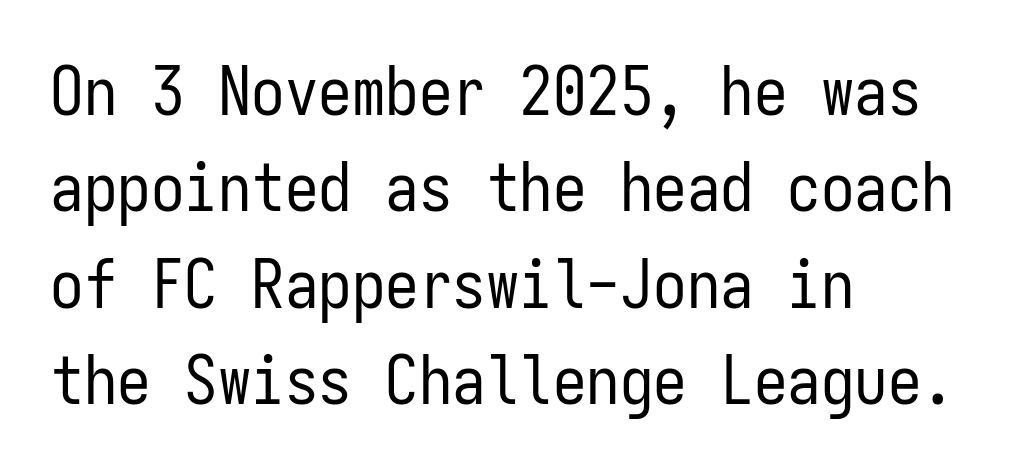
Q: Is the text bold? A: No.
Q: Is the text italic (slanted)? A: No, it is upright.
Q: Is the typeface a serif or a sans-serif typeface? A: Sans-serif.
Q: Is the text underlined? A: No.
Q: How is the paragraph aligned? A: Left-aligned.
Q: Is the spacing between letters normal or unusually wide? A: Normal.
Q: Is the spacing between lines tight, normal or loose? A: Normal.
Q: Width (condensed, normal, or wide)? A: Condensed.
Q: Stroke contrast? A: Low.
Q: x-height? A: Medium.
Q: Monospaced? A: Yes.
